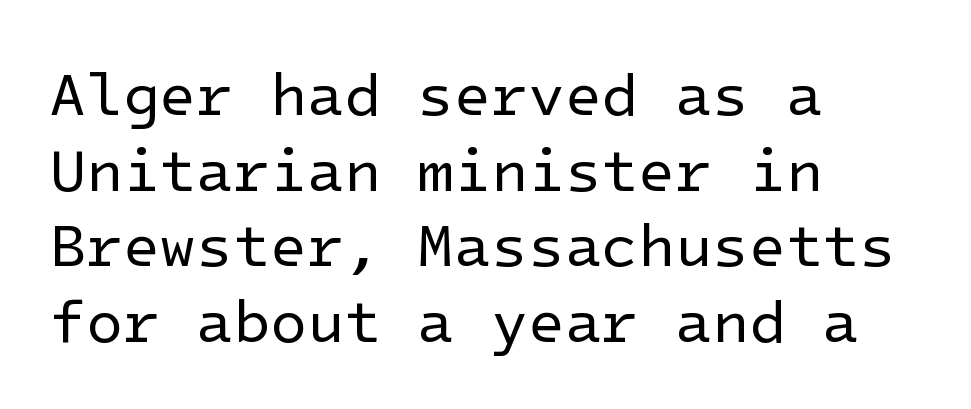
{"serif": "no", "italic": "no", "bold": "no", "weight": "regular", "width": "normal", "stroke_contrast": "low", "x_height": "medium", "underline": "no", "align": "left", "line_spacing": "normal", "line_spacing_ratio": 1.26, "letter_spacing": "normal", "letter_spacing_em": 0.0, "glyph_px": 60}
